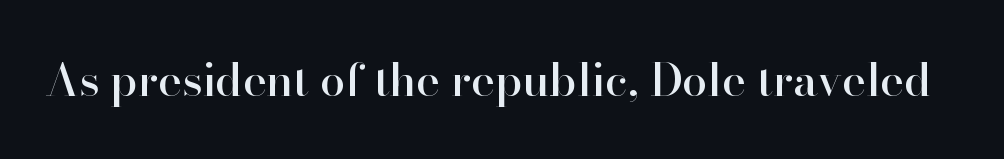
The image shows 45 px serif type, upright; set normal letter spacing, not underlined; high stroke contrast and a small x-height.
